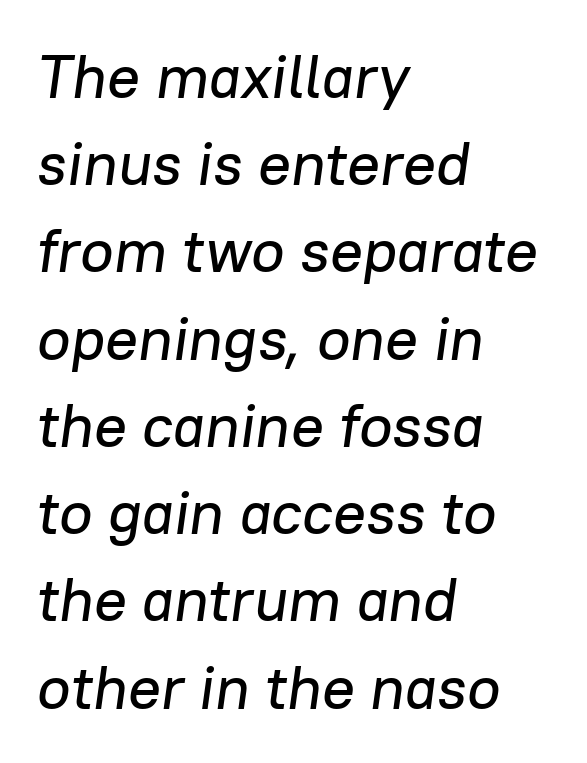
Quick note: underline off. The gaps between neighbouring characters are ordinary and unremarkable. Quick note: interline space is typical. The lines in this sample share a left origin and differ only in where they stop.
